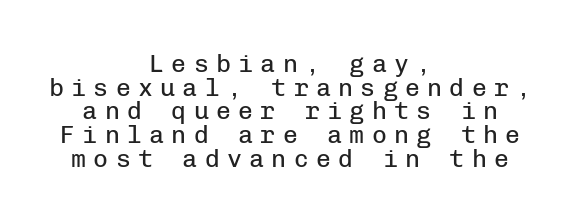
Q: Is the text bold? A: No.
Q: Is the text italic (slanted)? A: No, it is upright.
Q: Is the text underlined? A: No.
Q: How is the paragraph aligned? A: Centered.
Q: Is the spacing between letters normal or unusually wide? A: Unusually wide.
Q: Is the spacing between lines tight, normal or loose? A: Tight.
